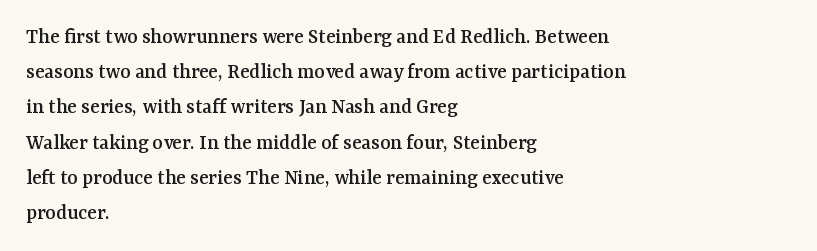
{"italic": "no", "underline": "no", "align": "left", "line_spacing": "normal", "line_spacing_ratio": 1.6, "letter_spacing": "normal", "letter_spacing_em": 0.0, "glyph_px": 22}
